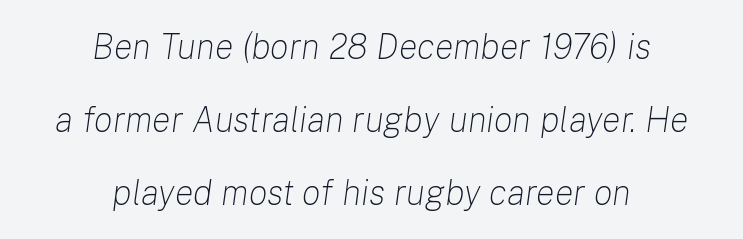
Q: Is the text bold? A: No.
Q: Is the text italic (slanted)? A: Yes, it leans right by about 8 degrees.
Q: Is the text underlined? A: No.
Q: How is the paragraph aligned? A: Centered.
Q: Is the spacing between letters normal or unusually wide? A: Normal.
Q: Is the spacing between lines tight, normal or loose? A: Loose.
Q: Width (condensed, normal, or wide)? A: Normal.
Q: Stroke contrast? A: Low.
Q: x-height? A: Medium.
Q: Monospaced? A: No.
